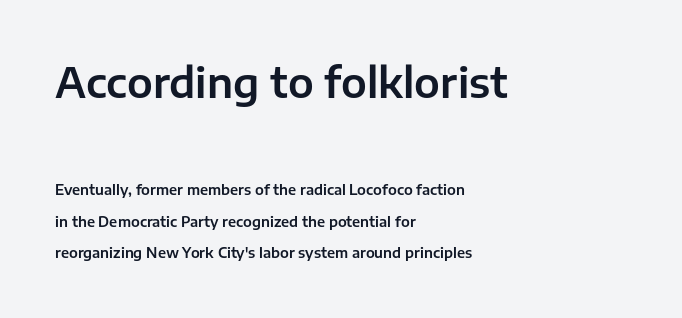
The image shows 41 px sans-serif type, upright; set left-aligned, loose line spacing (2.25x), normal letter spacing, not underlined; the first (top) block is 2.93x larger; low stroke contrast and a medium x-height.
